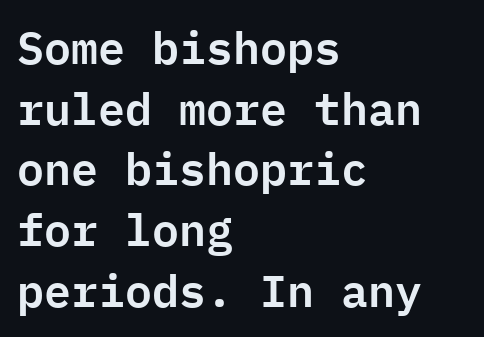
In terms of leading, this rendering sits right in the middle. Think of a typewriter: that constant character pitch is what you see here. These lines stack with their left ends in a neat column. Honestly, the letter spacing is just normal — you wouldn't notice it.
